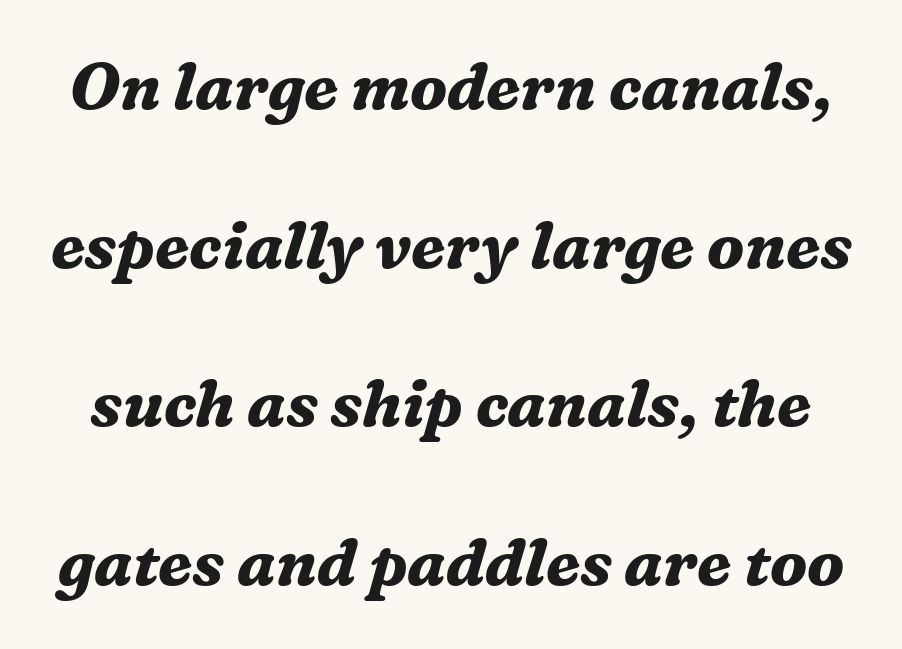
Q: Is the text bold? A: Yes.
Q: Is the text italic (slanted)? A: Yes, it leans right by about 16 degrees.
Q: Is the typeface a serif or a sans-serif typeface? A: Serif.
Q: Is the text underlined? A: No.
Q: Is the spacing between letters normal or unusually wide? A: Normal.
Q: Is the spacing between lines tight, normal or loose? A: Loose.
Q: Width (condensed, normal, or wide)? A: Normal.
Q: Stroke contrast? A: Medium.
Q: x-height? A: Medium.
Q: Monospaced? A: No.
